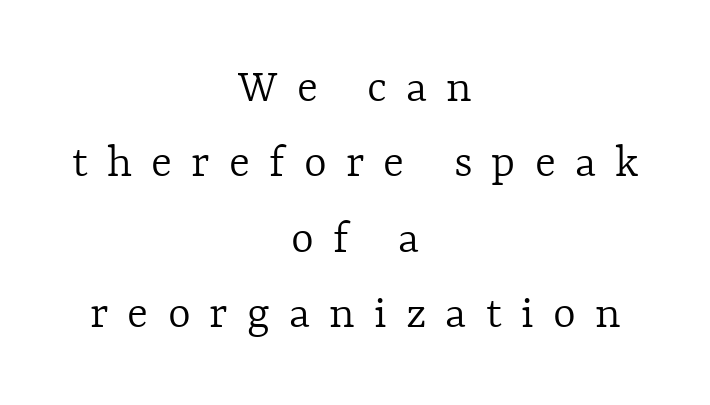
Posture: vertical. Words float on clear page, feet unadorned. Summary of vertical rhythm: regular, with standard interline spacing. Spacing between characters has been opened up far beyond the box default.
